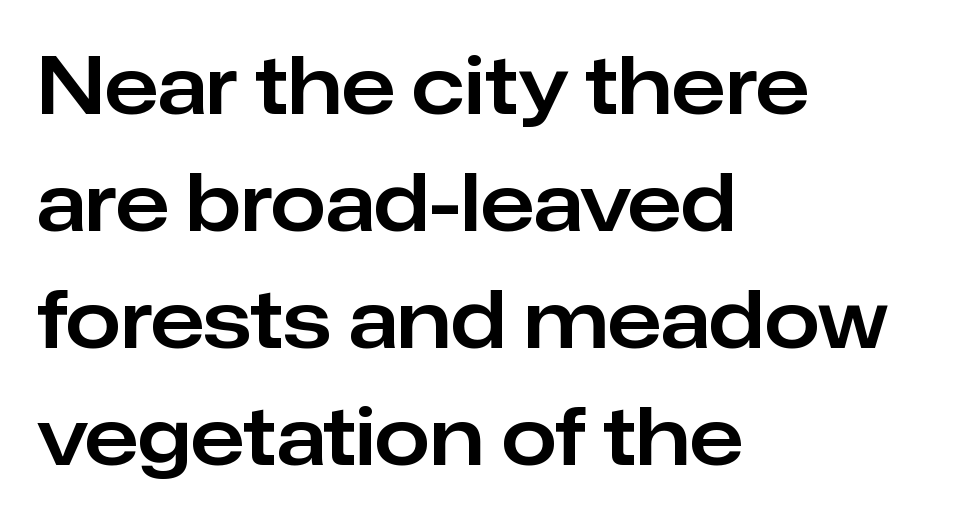
Q: Is the text italic (slanted)? A: No, it is upright.
Q: Is the typeface a serif or a sans-serif typeface? A: Sans-serif.
Q: Is the text underlined? A: No.
Q: How is the paragraph aligned? A: Left-aligned.
Q: Is the spacing between letters normal or unusually wide? A: Normal.
Q: Is the spacing between lines tight, normal or loose? A: Normal.
Q: Width (condensed, normal, or wide)? A: Normal.
Q: Stroke contrast? A: Low.
Q: x-height? A: Medium.
Q: Monospaced? A: No.
